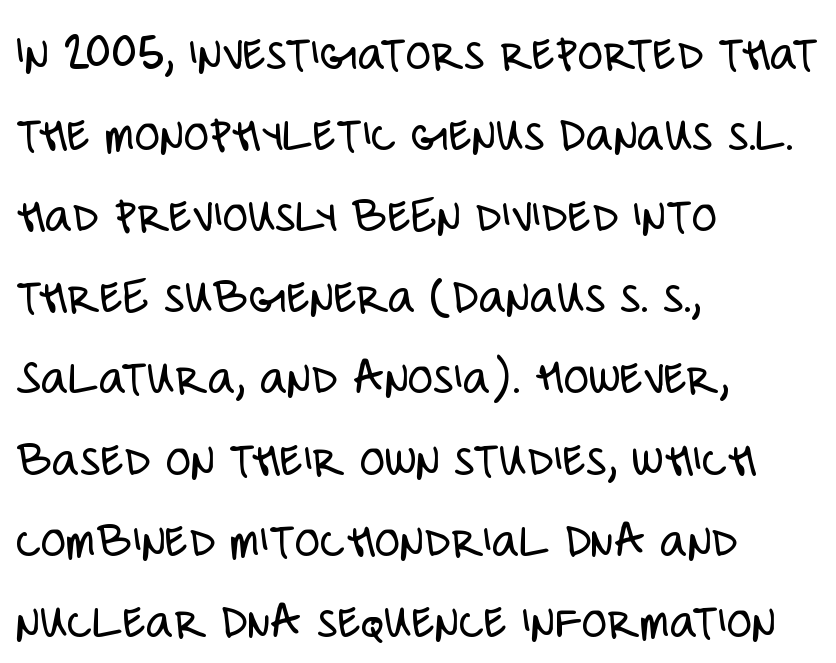
A student would call this left alignment; a typographer would say flush left, rag right. Spacing between characters is what you'd get straight out of the box. The font family rendered here belongs to the sans-serif group. How would I describe the line gaps? Plain and ordinary. Unbolded letterforms with no extra heft.
